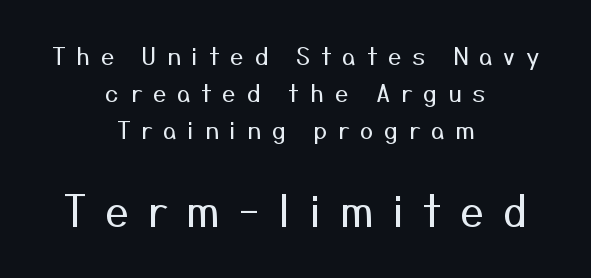
{"serif": "no", "italic": "no", "bold": "no", "weight": "regular", "width": "normal", "stroke_contrast": "medium", "x_height": "medium", "monospaced": "no", "underline": "no", "align": "center", "line_spacing": "normal", "line_spacing_ratio": 1.54, "letter_spacing": "wide", "letter_spacing_em": 0.45, "larger_block": "second", "size_ratio": 1.75, "glyph_px": 42}
